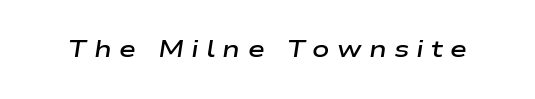
Q: Is the text bold? A: Semi-bold.
Q: Is the text italic (slanted)? A: Yes, it leans right by about 9 degrees.
Q: Is the text underlined? A: No.
Q: Is the spacing between letters normal or unusually wide? A: Unusually wide.
